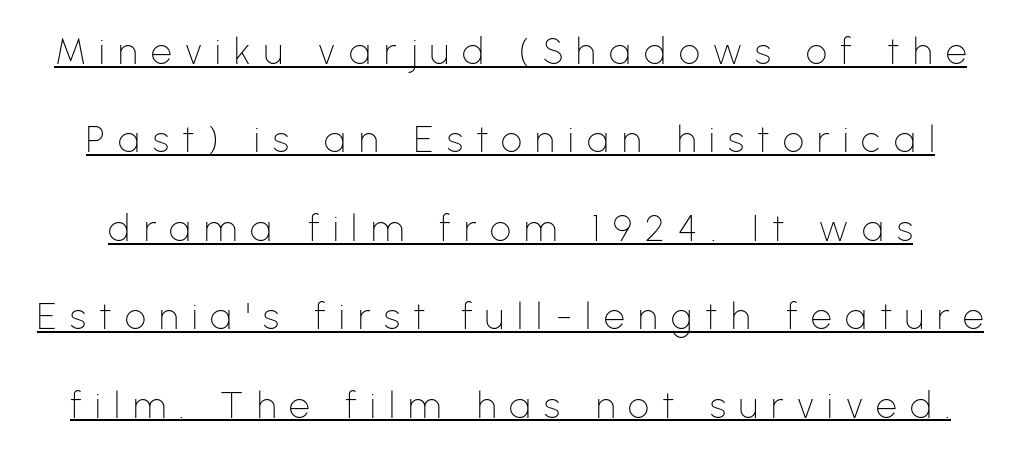
Check where the strokes stop: nothing finishes them off — pure sans. Letter spacing: wide. The passage shown is not bold in any degree. Regarding leading, the lines here are spaced well apart. Italic? Not at all — the glyphs are vertical. The typesetter has applied underlining to the passage shown.
